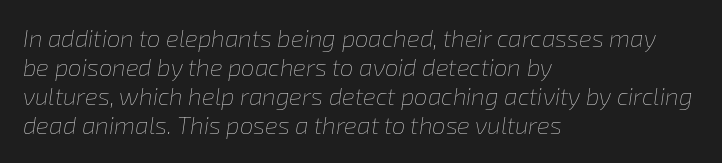
The specimen omits any rule beneath the text block's lines. The typesetter chose a ragged-right arrangement here. Every character sits at an angle, as italics do. Standard letterfit; no display-style spreading of the glyphs. No chunkiness to these letters — they're not bold.
